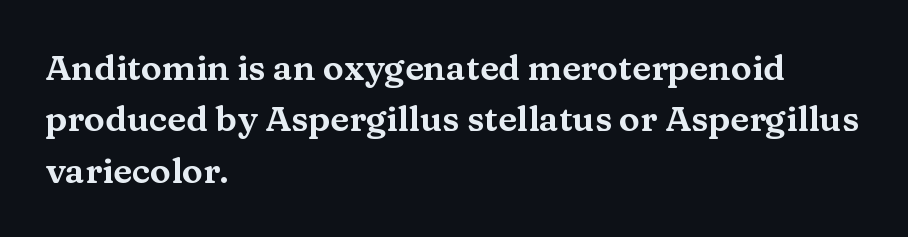
Here the designer chose a conventional face with non-uniform glyph widths. Tracking value appears to be zero — textbook default spacing. Beneath every word, the page is bare. Tall strokes in this sample are plumb rather than angled.
